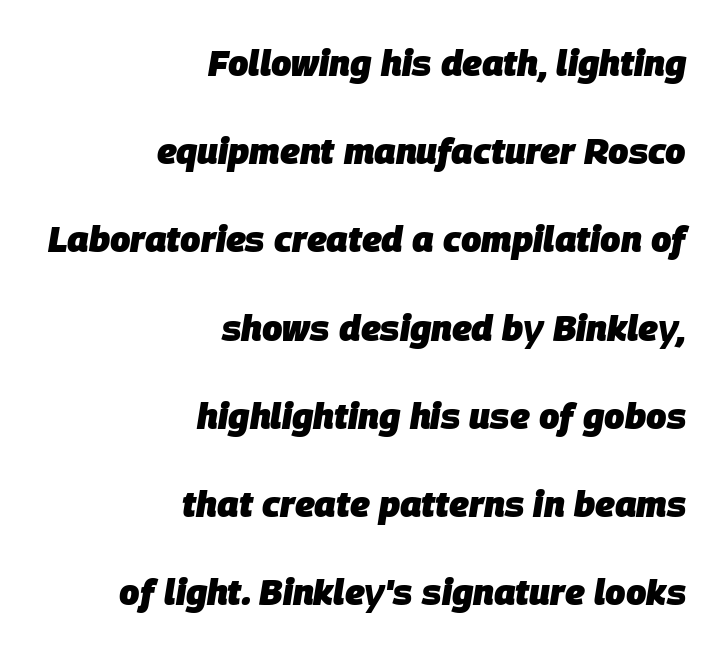
The image shows 36 px heavy type, italic (leaning right); set right-aligned, loose line spacing (2.45x), normal letter spacing, not underlined; low stroke contrast and a large x-height.
